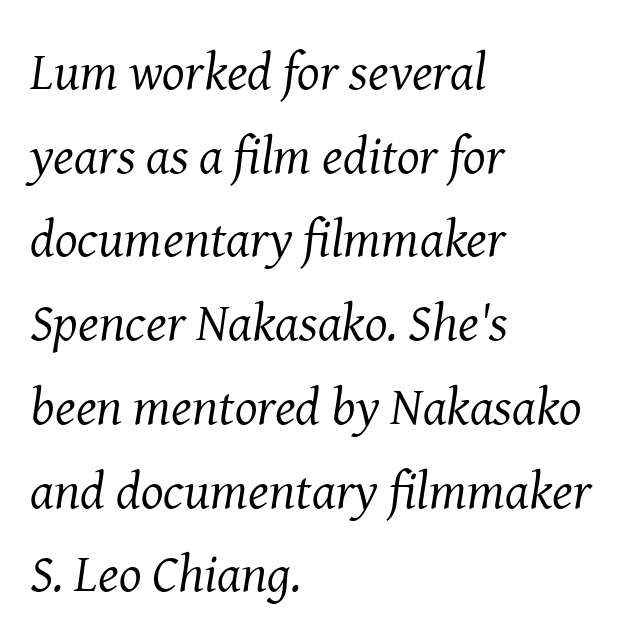
Q: Is the text bold? A: No.
Q: Is the text italic (slanted)? A: Yes, it leans right by about 8 degrees.
Q: Is the typeface a serif or a sans-serif typeface? A: Serif.
Q: Is the text underlined? A: No.
Q: How is the paragraph aligned? A: Left-aligned.
Q: Is the spacing between letters normal or unusually wide? A: Normal.
Q: Is the spacing between lines tight, normal or loose? A: Normal.
Q: Width (condensed, normal, or wide)? A: Normal.
Q: Stroke contrast? A: Medium.
Q: x-height? A: Medium.
Q: Monospaced? A: No.
